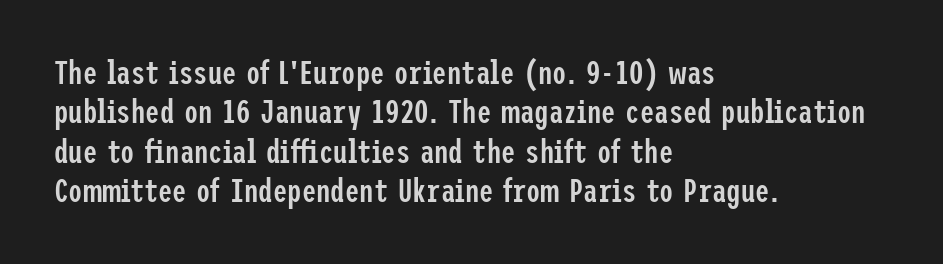
{"serif": "no", "italic": "no", "bold": "semi", "weight": "semibold", "width": "condensed", "stroke_contrast": "low", "x_height": "medium", "underline": "no", "align": "left", "line_spacing_ratio": 1.23, "letter_spacing": "normal", "letter_spacing_em": 0.0, "glyph_px": 32}
